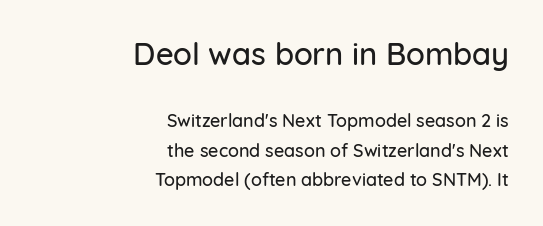
{"serif": "no", "italic": "no", "width": "normal", "stroke_contrast": "low", "x_height": "medium", "monospaced": "no", "underline": "no", "align": "right", "line_spacing": "normal", "line_spacing_ratio": 1.63, "letter_spacing": "normal", "letter_spacing_em": 0.0, "larger_block": "first", "size_ratio": 1.72, "glyph_px": 31}
